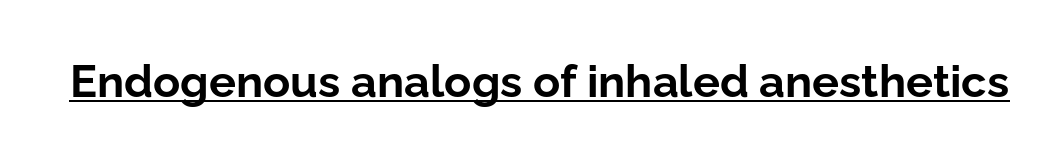
{"serif": "no", "italic": "no", "bold": "yes", "weight": "bold", "width": "normal", "stroke_contrast": "low", "x_height": "medium", "monospaced": "no", "underline": "yes", "letter_spacing": "normal", "letter_spacing_em": 0.0, "glyph_px": 45}
